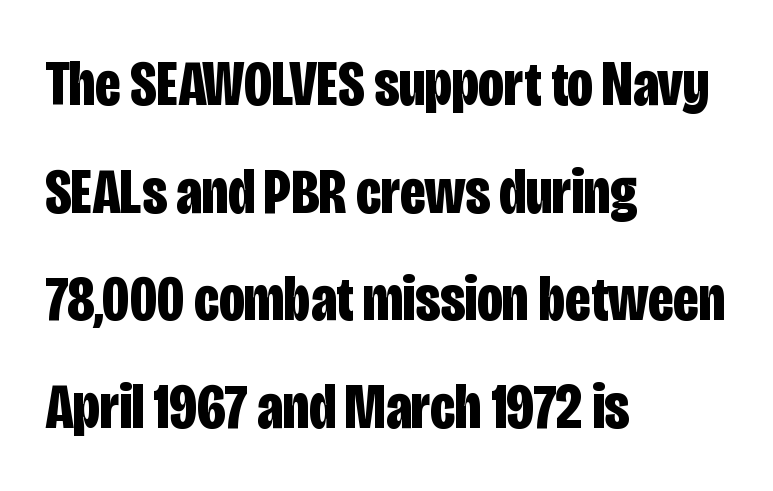
The image shows 64 px bold, condensed sans-serif type, upright; set left-aligned, normal line spacing (1.68x), normal letter spacing, not underlined; low stroke contrast and a large x-height.
